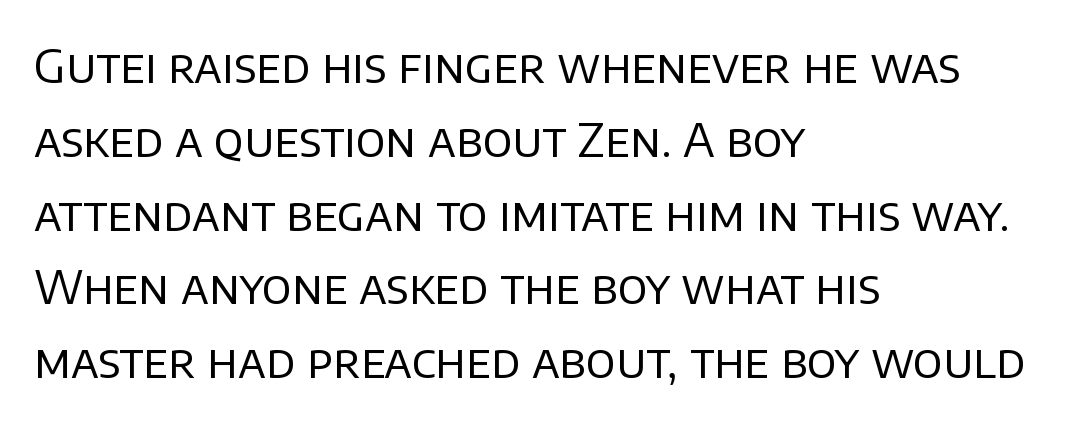
Q: Is the text bold? A: No.
Q: Is the text italic (slanted)? A: No, it is upright.
Q: Is the typeface a serif or a sans-serif typeface? A: Sans-serif.
Q: Is the text underlined? A: No.
Q: How is the paragraph aligned? A: Left-aligned.
Q: Is the spacing between letters normal or unusually wide? A: Normal.
Q: Is the spacing between lines tight, normal or loose? A: Normal.
Q: Width (condensed, normal, or wide)? A: Normal.
Q: Stroke contrast? A: Low.
Q: x-height? A: Large.
Q: Monospaced? A: No.
